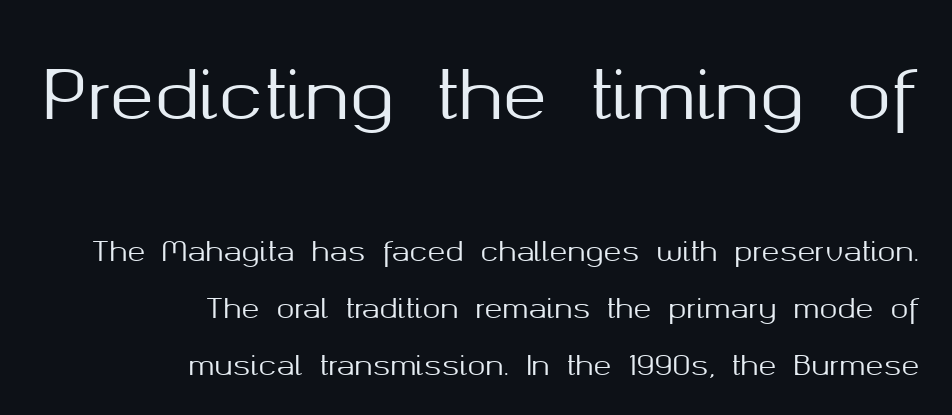
The image shows 67 px sans-serif type, upright; set right-aligned, loose line spacing (2.1x), normal letter spacing, not underlined; the first (top) block is 2.48x larger; medium stroke contrast and a medium x-height.
